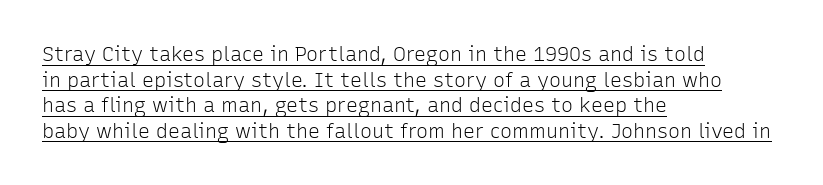
The image shows 20 px text type, upright; set left-aligned, normal line spacing (1.28x), normal letter spacing, underlined.
